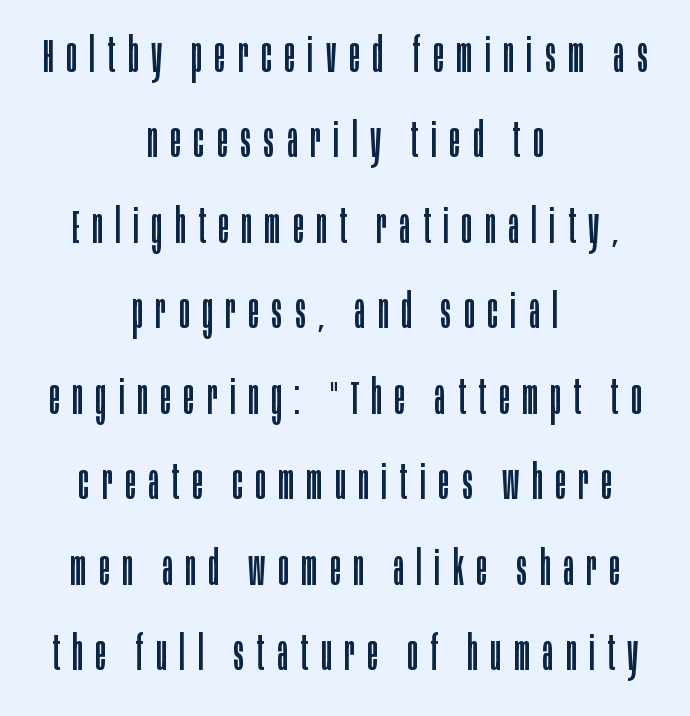
The image shows 48 px regular-weight, condensed sans-serif type, upright; set centered, line spacing 1.78x, unusually wide letter spacing (+0.27 em), not underlined; low stroke contrast and a large x-height.
